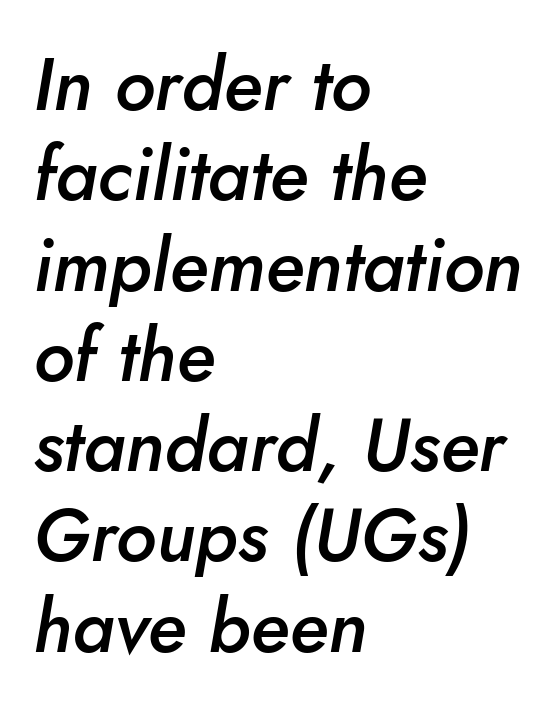
Q: Is the text bold? A: Semi-bold.
Q: Is the text italic (slanted)? A: Yes, it leans right by about 10 degrees.
Q: Is the text underlined? A: No.
Q: How is the paragraph aligned? A: Left-aligned.
Q: Is the spacing between letters normal or unusually wide? A: Normal.
Q: Width (condensed, normal, or wide)? A: Normal.
Q: Stroke contrast? A: Low.
Q: x-height? A: Small.
Q: Monospaced? A: No.
